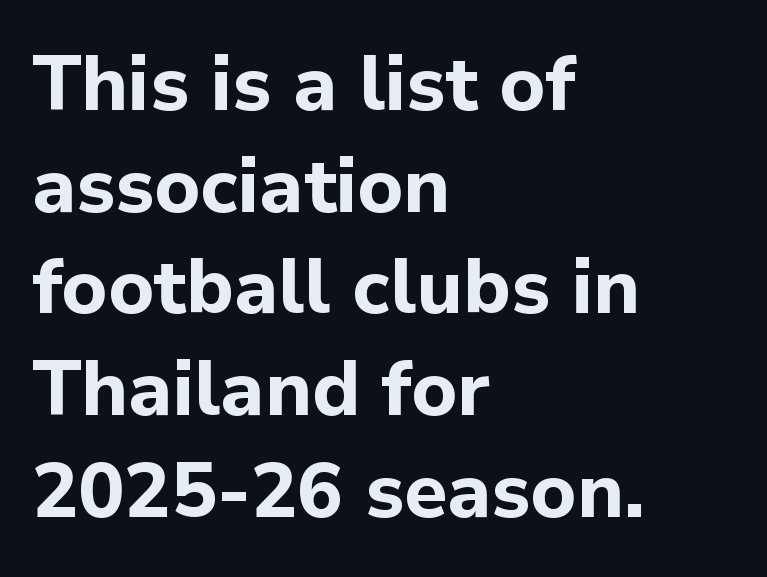
{"serif": "no", "italic": "no", "bold": "yes", "weight": "bold", "width": "normal", "stroke_contrast": "low", "x_height": "medium", "monospaced": "no", "underline": "no", "align": "left", "line_spacing": "normal", "line_spacing_ratio": 1.32, "letter_spacing": "normal", "letter_spacing_em": 0.0, "glyph_px": 77}
